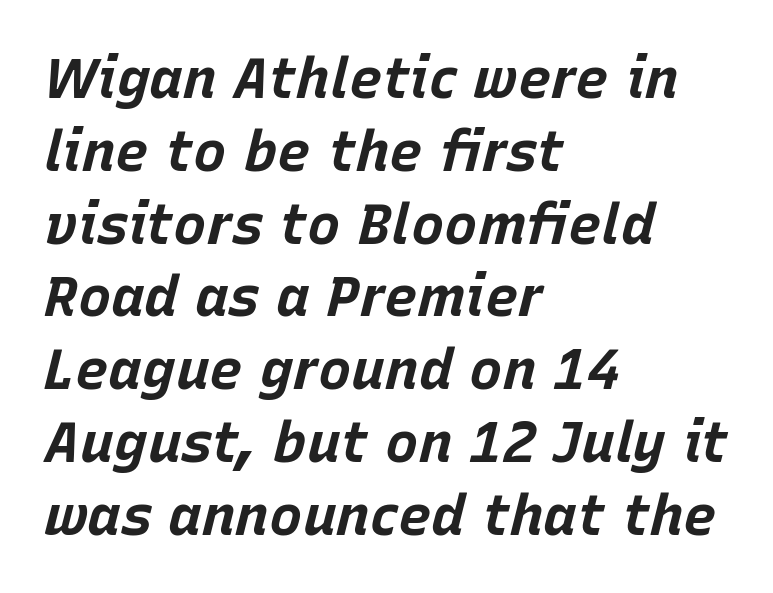
{"italic": "yes", "lean": "right", "slant_degrees": 15, "bold": "yes", "weight": "bold", "width": "normal", "stroke_contrast": "low", "x_height": "large", "monospaced": "no", "underline": "no", "align": "left", "line_spacing": "normal", "line_spacing_ratio": 1.3, "letter_spacing": "normal", "letter_spacing_em": 0.0, "glyph_px": 56}
